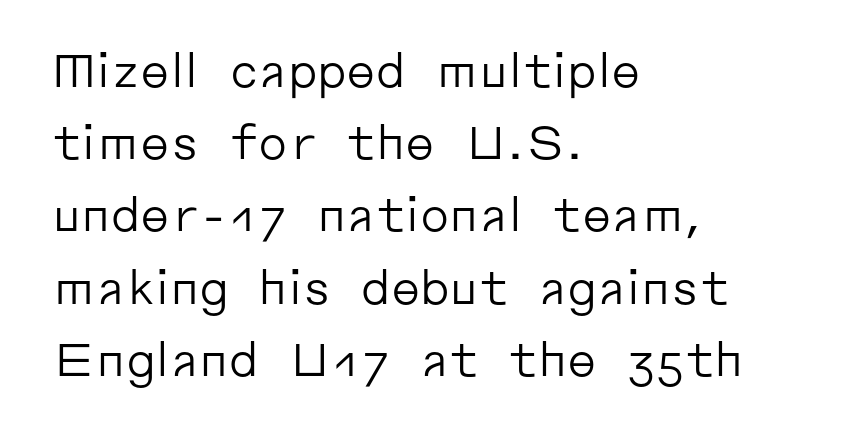
Inter-character spacing is left at the font's built-in metrics. Ordinary non-slanted type is in use. Stem width sits at or under what a default text font uses. The rendering uses a moderate line-height, typical for paragraphs.
